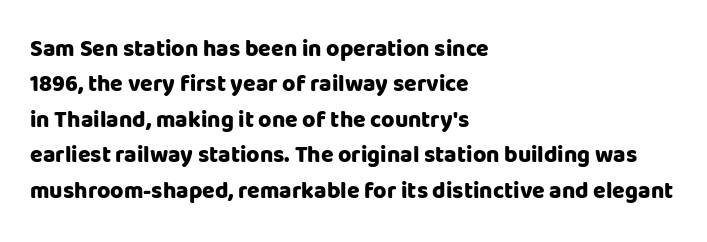
Q: Is the text bold? A: Yes.
Q: Is the text italic (slanted)? A: No, it is upright.
Q: Is the text underlined? A: No.
Q: How is the paragraph aligned? A: Left-aligned.
Q: Is the spacing between letters normal or unusually wide? A: Normal.
Q: Is the spacing between lines tight, normal or loose? A: Normal.
